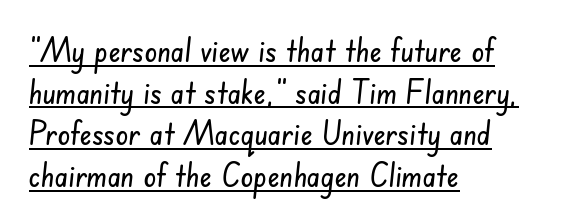
Q: Is the typeface a serif or a sans-serif typeface? A: Sans-serif.
Q: Is the text underlined? A: Yes.
Q: How is the paragraph aligned? A: Left-aligned.
Q: Is the spacing between letters normal or unusually wide? A: Normal.
Q: Is the spacing between lines tight, normal or loose? A: Normal.
Q: Width (condensed, normal, or wide)? A: Condensed.
Q: Stroke contrast? A: Low.
Q: x-height? A: Small.
Q: Monospaced? A: No.
